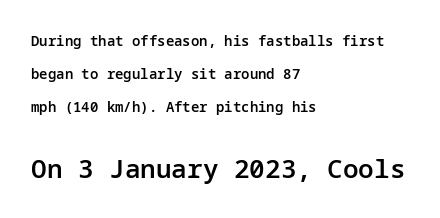
The composition opens small and finishes big. Look at the tracking — it's just the regular setting, nothing added. This rendering features lettering with no underline. If you drew a ruler down the left edge, every line would touch it. Loosely led — the rows are spread out. I'd describe the lettering as semibold — firm but not a full bold.
